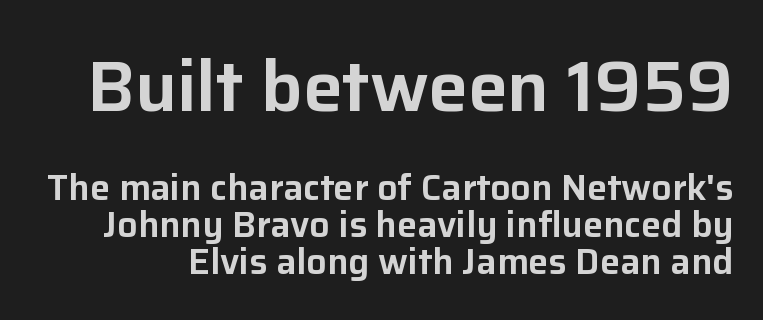
The image shows 71 px sans-serif type, upright; set tight line spacing (1.02x), normal letter spacing, not underlined; the first (top) block is 1.97x larger; low stroke contrast and a medium x-height.
